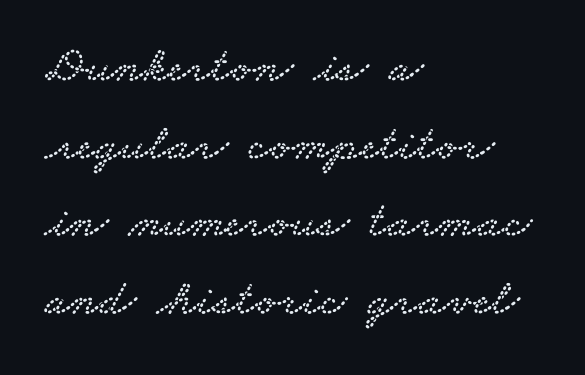
Q: Is the text underlined? A: No.
Q: How is the paragraph aligned? A: Left-aligned.
Q: Is the spacing between letters normal or unusually wide? A: Normal.
Q: Is the spacing between lines tight, normal or loose? A: Normal.
Q: Width (condensed, normal, or wide)? A: Wide.
Q: Stroke contrast? A: Low.
Q: x-height? A: Small.
Q: Monospaced? A: No.
